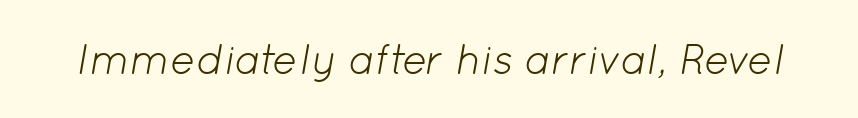
The image shows 42 px light type, italic (leaning right); set normal letter spacing, not underlined; low stroke contrast and a medium x-height.
